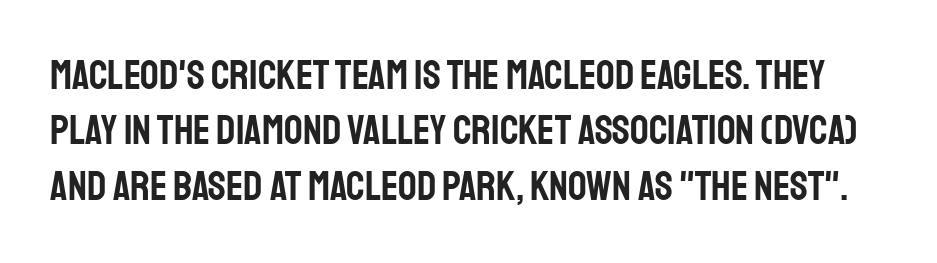
Q: Is the text italic (slanted)? A: No, it is upright.
Q: Is the typeface a serif or a sans-serif typeface? A: Sans-serif.
Q: Is the text underlined? A: No.
Q: Is the spacing between letters normal or unusually wide? A: Normal.
Q: Is the spacing between lines tight, normal or loose? A: Normal.
Q: Width (condensed, normal, or wide)? A: Condensed.
Q: Stroke contrast? A: Low.
Q: x-height? A: Large.
Q: Monospaced? A: No.
